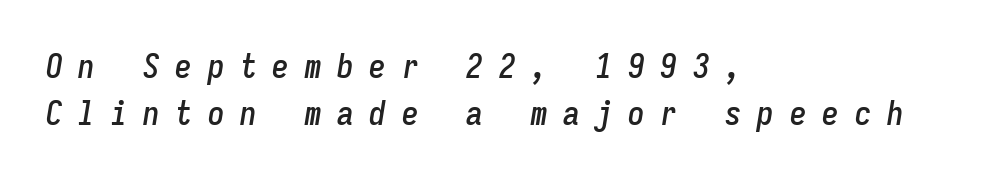
{"italic": "yes", "lean": "right", "slant_degrees": 9, "width": "condensed", "stroke_contrast": "low", "x_height": "medium", "monospaced": "yes", "underline": "no", "align": "left", "line_spacing": "normal", "line_spacing_ratio": 1.42, "letter_spacing": "wide", "letter_spacing_em": 0.48, "glyph_px": 33}
